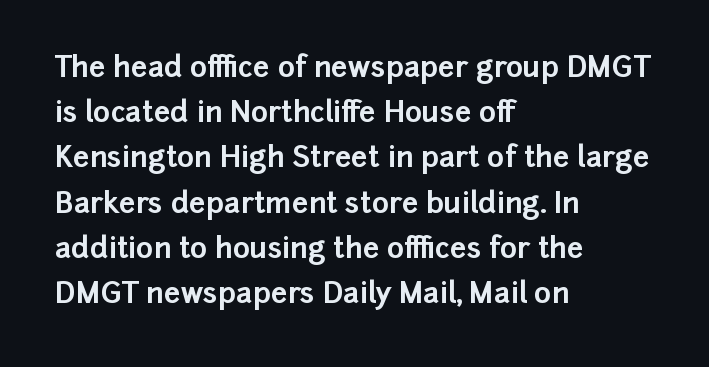
The letters advance in unequal steps, a hallmark of proportional type. The face used here has the dense, thick strokes of a bold. A normal amount of white space separates one row of letters from the next. No italicization has been applied; the sample stays upright. A typesetter would call this zero additional tracking. The gap between lines stays unmarked.
